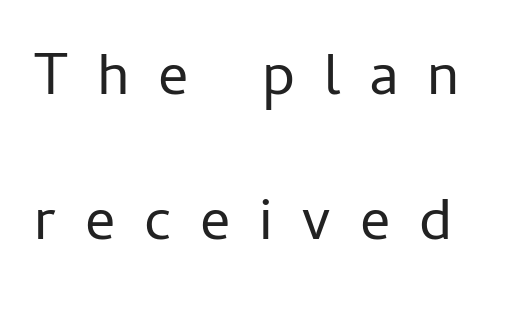
The image shows 60 px regular-weight sans-serif type, upright; set loose line spacing (2.41x), unusually wide letter spacing (+0.48 em), not underlined; low stroke contrast and a medium x-height.
